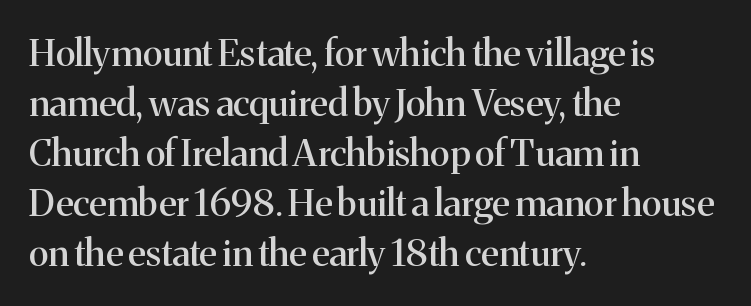
The image shows 37 px serif type, upright; set left-aligned, normal line spacing (1.35x), normal letter spacing, not underlined; medium stroke contrast and a medium x-height.
